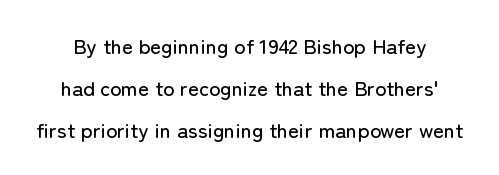
The image shows 21 px text type, upright; set loose line spacing (2.01x), normal letter spacing, not underlined.
